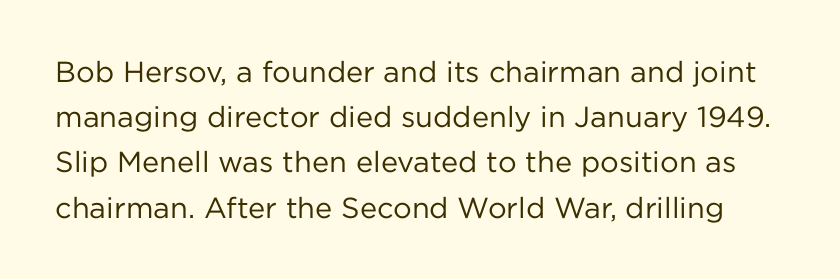
Q: Is the text bold? A: No.
Q: Is the text italic (slanted)? A: No, it is upright.
Q: Is the typeface a serif or a sans-serif typeface? A: Sans-serif.
Q: Is the text underlined? A: No.
Q: Is the spacing between letters normal or unusually wide? A: Normal.
Q: Is the spacing between lines tight, normal or loose? A: Normal.
Q: Width (condensed, normal, or wide)? A: Normal.
Q: Stroke contrast? A: Low.
Q: x-height? A: Medium.
Q: Monospaced? A: No.
